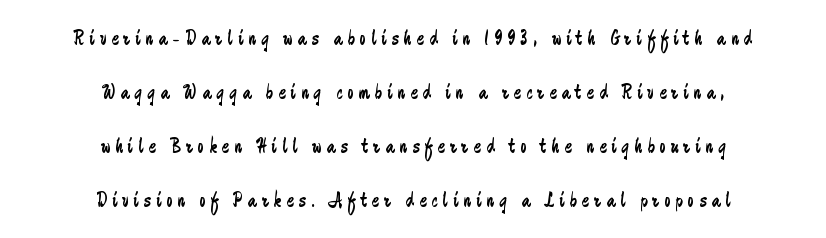
{"bold": "no", "underline": "no", "align": "center", "line_spacing": "loose", "line_spacing_ratio": 2.46, "letter_spacing": "wide", "letter_spacing_em": 0.23, "glyph_px": 22}
